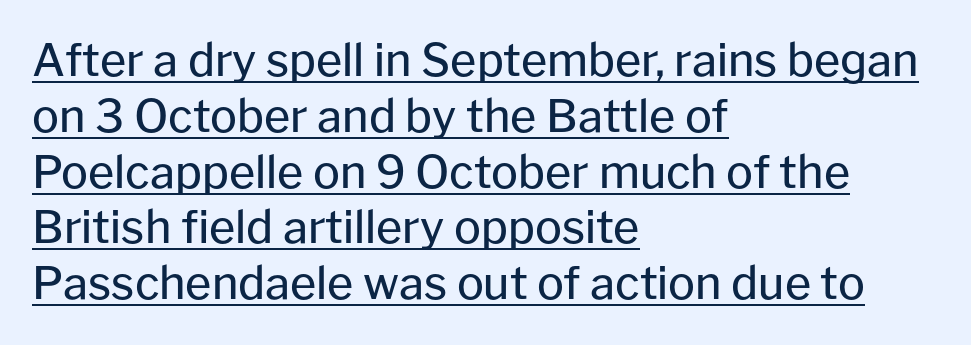
The image shows 45 px regular-weight sans-serif type, upright; set left-aligned, line spacing 1.24x, normal letter spacing, underlined; low stroke contrast and a medium x-height.
